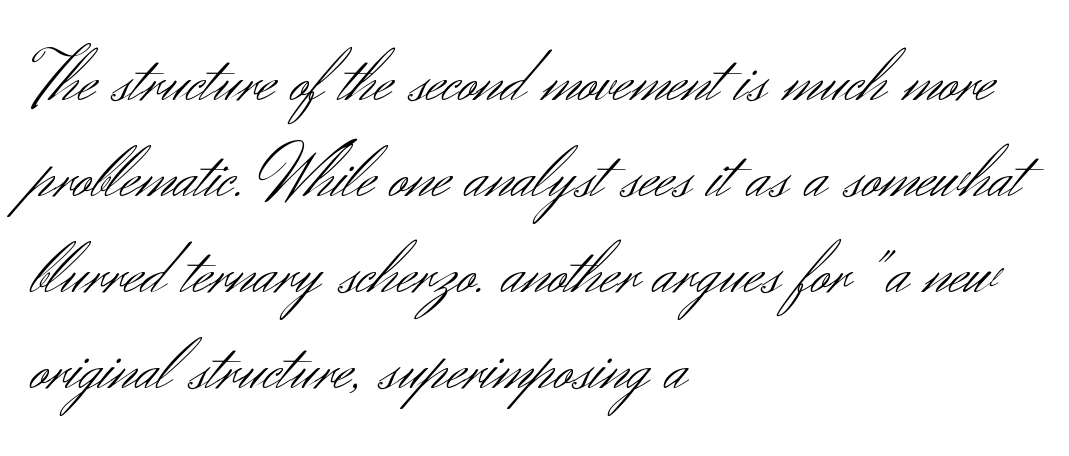
The compositor pushed each line to the left boundary. Stroke mass is kept to a normal reading level or below. Nothing sits at the stroke ends, so this counts as sans-serif. Look at the tracking — it's just the regular setting, nothing added.
